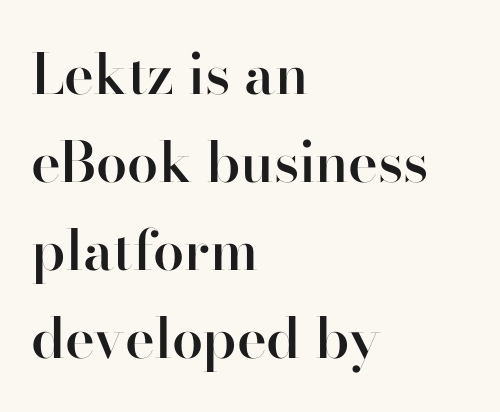
The image shows 56 px semibold sans-serif type, upright; set left-aligned, normal line spacing (1.57x), normal letter spacing, not underlined; high stroke contrast and a small x-height.
